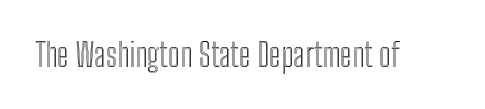
Q: Is the text italic (slanted)? A: No, it is upright.
Q: Is the text underlined? A: No.
Q: Is the spacing between letters normal or unusually wide? A: Normal.
Q: Width (condensed, normal, or wide)? A: Condensed.
Q: x-height? A: Medium.
Q: Monospaced? A: No.
